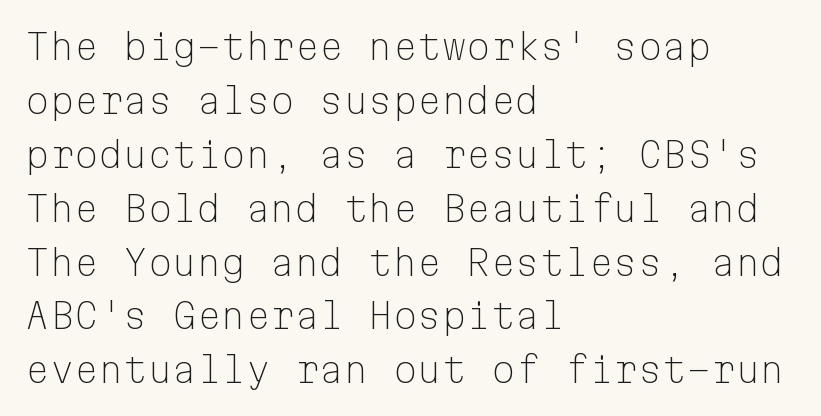
{"serif": "no", "italic": "no", "bold": "no", "weight": "light", "width": "normal", "stroke_contrast": "low", "x_height": "medium", "monospaced": "yes", "underline": "no", "align": "left", "line_spacing": "normal", "line_spacing_ratio": 1.54, "letter_spacing": "normal", "letter_spacing_em": 0.0, "glyph_px": 35}
